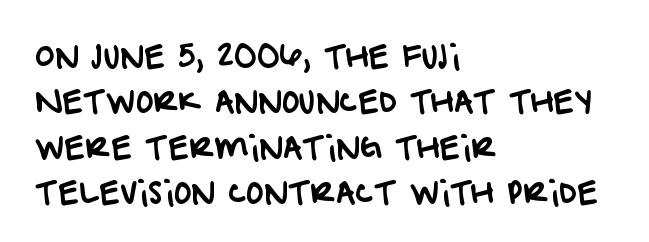
Teacher's note: observe the even left margin — that is flush-left alignment. A clean baseline with only descenders dipping below it. Nothing sits at the stroke ends, so this counts as sans-serif. A typesetter would call this zero additional tracking.
